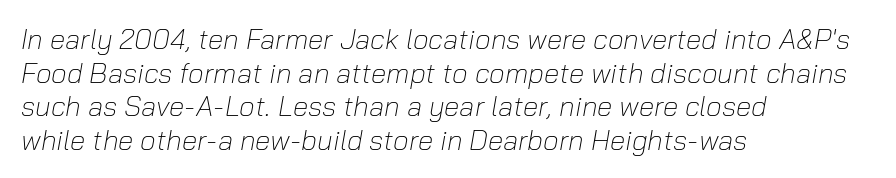
Q: Is the text bold? A: No.
Q: Is the text italic (slanted)? A: Yes, it leans right by about 10 degrees.
Q: Is the text underlined? A: No.
Q: How is the paragraph aligned? A: Left-aligned.
Q: Is the spacing between letters normal or unusually wide? A: Normal.
Q: Width (condensed, normal, or wide)? A: Normal.
Q: Stroke contrast? A: Low.
Q: x-height? A: Medium.
Q: Monospaced? A: No.
